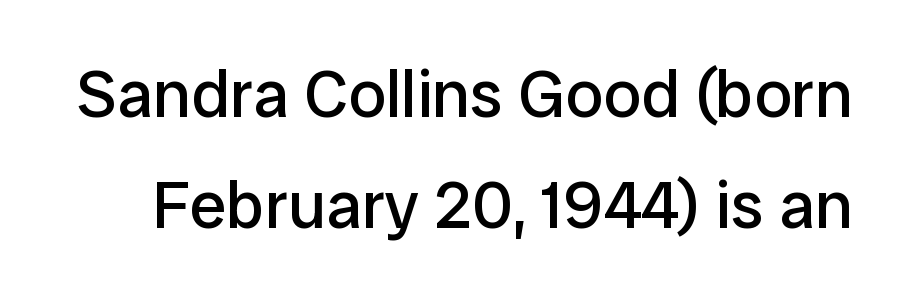
The image shows 67 px regular-weight sans-serif type, upright; set normal line spacing (1.66x), normal letter spacing, not underlined; low stroke contrast and a medium x-height.
